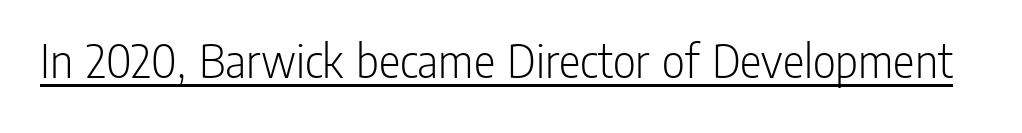
{"serif": "no", "italic": "no", "bold": "no", "weight": "light", "width": "condensed", "stroke_contrast": "low", "x_height": "medium", "monospaced": "no", "underline": "yes", "letter_spacing": "normal", "letter_spacing_em": 0.0, "glyph_px": 50}
